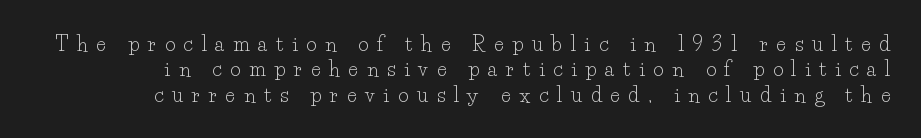
Q: Is the text bold? A: No.
Q: Is the text italic (slanted)? A: No, it is upright.
Q: Is the text underlined? A: No.
Q: Is the spacing between letters normal or unusually wide? A: Unusually wide.
Q: Is the spacing between lines tight, normal or loose? A: Normal.
